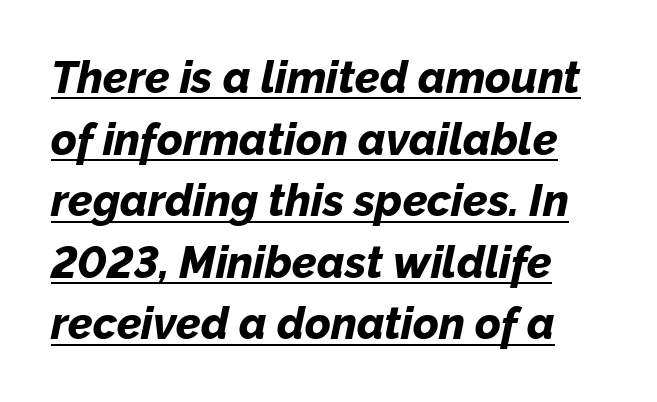
These lines are rendered in a variable-pitch font. Summary of vertical rhythm: regular, with standard interline spacing. Beneath each row of characters lies a ruled line. Quick note: italic. The strokes are fattened all the way to bold.
